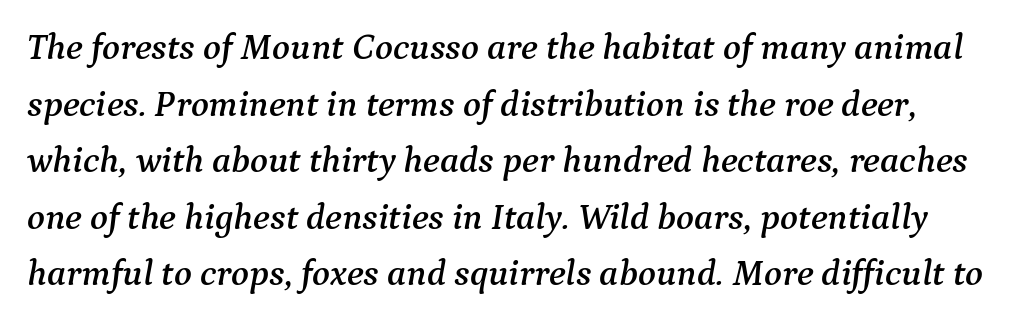
{"serif": "yes", "italic": "yes", "lean": "right", "slant_degrees": 9, "width": "normal", "stroke_contrast": "medium", "x_height": "medium", "monospaced": "no", "underline": "no", "line_spacing": "normal", "line_spacing_ratio": 1.53, "letter_spacing": "normal", "letter_spacing_em": 0.0, "glyph_px": 37}
